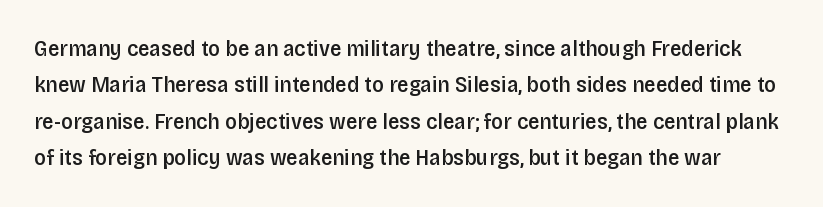
Unlike italic type, these characters show no tilt at all. Lines of text with bare space underneath. Its strokes are somewhat broadened, the hallmark of semibold type. What's the leading like? Ordinary, nothing unusual.
